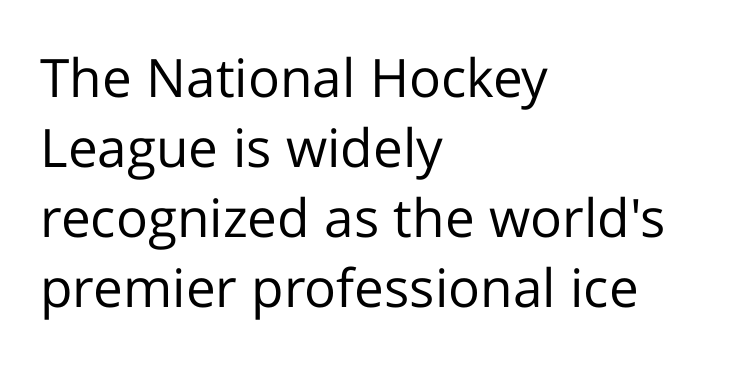
Q: Is the text bold? A: No.
Q: Is the text italic (slanted)? A: No, it is upright.
Q: Is the typeface a serif or a sans-serif typeface? A: Sans-serif.
Q: Is the text underlined? A: No.
Q: How is the paragraph aligned? A: Left-aligned.
Q: Is the spacing between letters normal or unusually wide? A: Normal.
Q: Is the spacing between lines tight, normal or loose? A: Normal.
Q: Width (condensed, normal, or wide)? A: Normal.
Q: Stroke contrast? A: Low.
Q: x-height? A: Medium.
Q: Monospaced? A: No.
